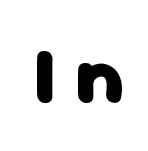
Q: Is the text bold? A: Yes.
Q: Is the text italic (slanted)? A: No, it is upright.
Q: Is the typeface a serif or a sans-serif typeface? A: Sans-serif.
Q: Is the text underlined? A: No.
Q: Is the spacing between letters normal or unusually wide? A: Unusually wide.
Q: Width (condensed, normal, or wide)? A: Normal.
Q: Stroke contrast? A: Low.
Q: x-height? A: Medium.
Q: Monospaced? A: No.
